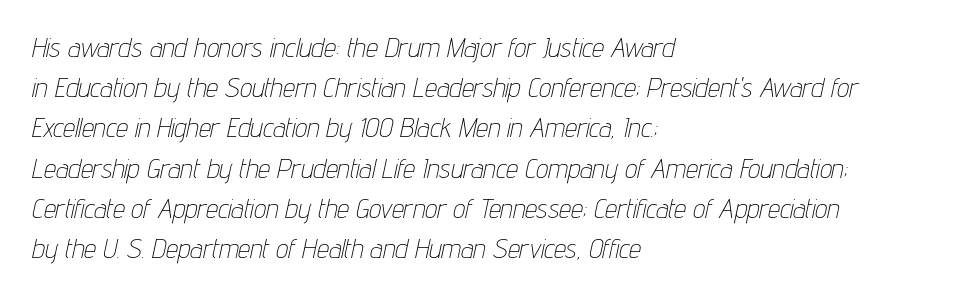
Q: Is the text bold? A: No.
Q: Is the text italic (slanted)? A: Yes, it leans right by about 12 degrees.
Q: Is the text underlined? A: No.
Q: How is the paragraph aligned? A: Left-aligned.
Q: Is the spacing between letters normal or unusually wide? A: Normal.
Q: Is the spacing between lines tight, normal or loose? A: Normal.
